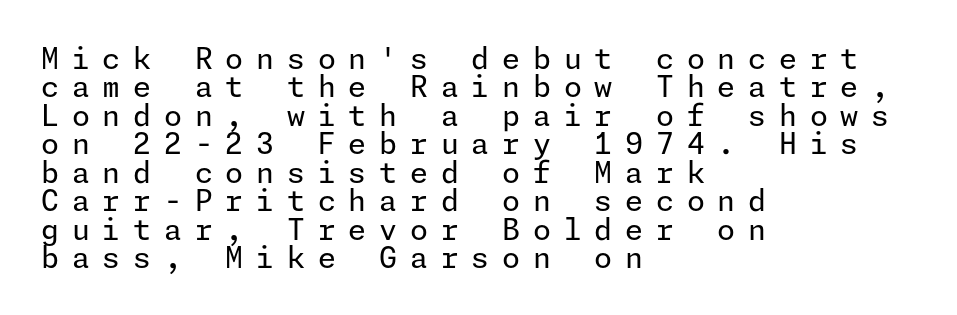
Between one letter and the next there's a generous, obvious gap. Is this a heavy cut? Hardly; it is regular or lighter. To sum up the face: it is a sans, with no serifs. The font's upright variant was chosen for this text. Horizontally, the lines are justified to the leading edge only. A typesetter would call this leading minimal, almost set solid.
